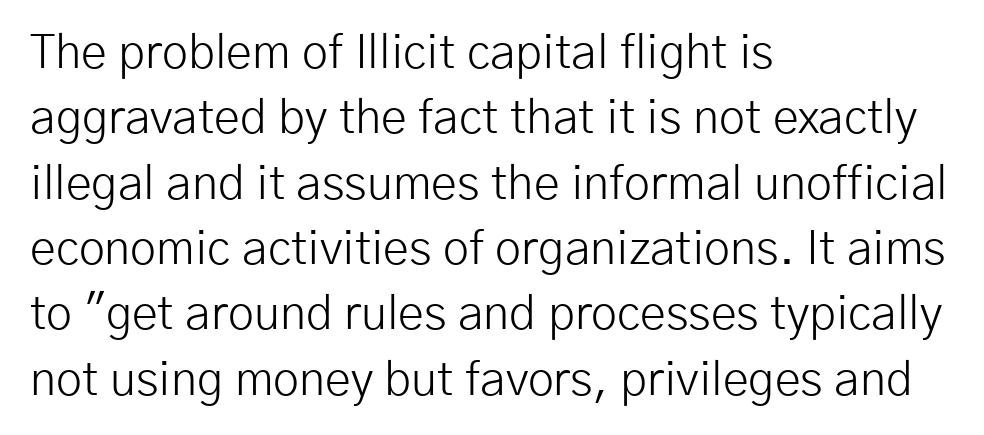
The image shows 47 px light sans-serif type, upright; set left-aligned, normal line spacing (1.39x), normal letter spacing, not underlined; low stroke contrast and a medium x-height.
